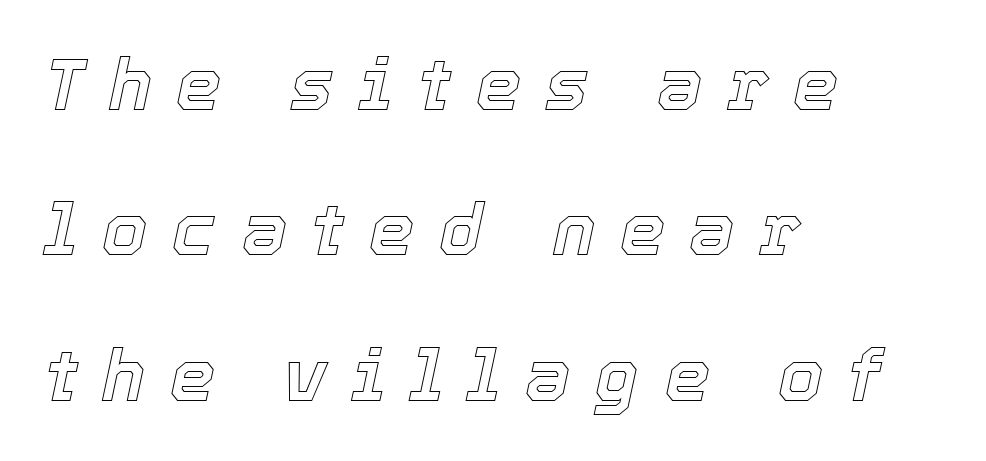
{"italic": "yes", "lean": "right", "slant_degrees": 12, "width": "normal", "x_height": "medium", "monospaced": "no", "underline": "no", "align": "left", "line_spacing": "loose", "line_spacing_ratio": 2.02, "letter_spacing": "wide", "letter_spacing_em": 0.34, "glyph_px": 72}
